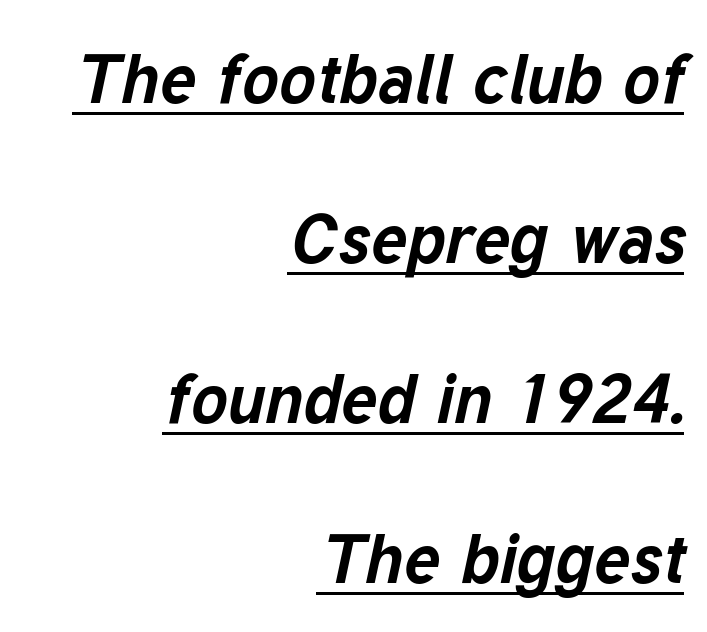
The image shows 69 px bold type, italic (leaning right); set right-aligned, loose line spacing (2.32x), normal letter spacing, underlined; low stroke contrast and a medium x-height.
